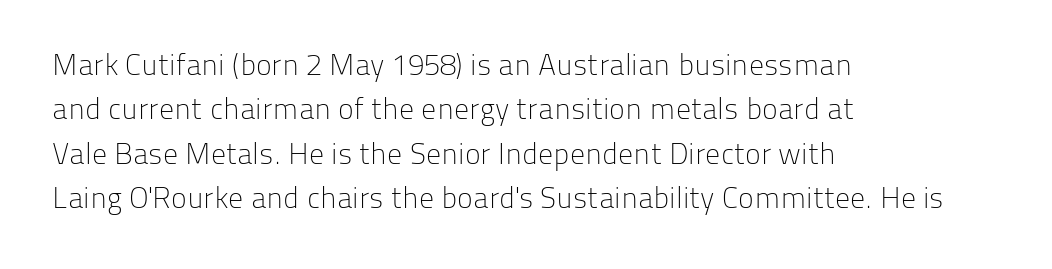
The image shows 30 px light sans-serif type, upright; set left-aligned, normal line spacing (1.48x), normal letter spacing, not underlined; low stroke contrast and a medium x-height.
